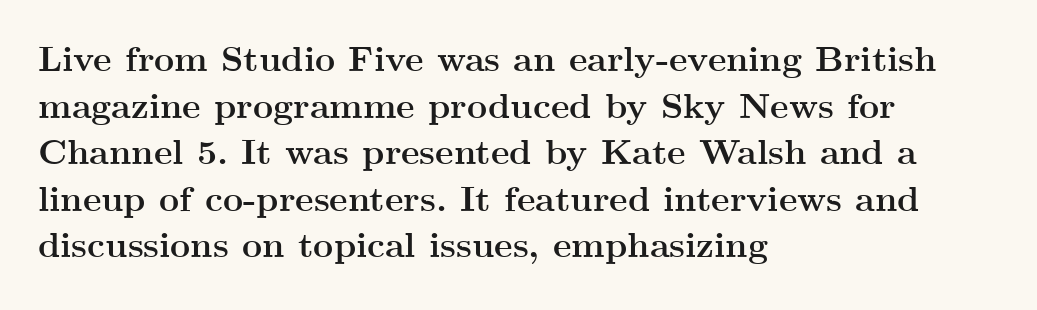
{"serif": "yes", "italic": "no", "bold": "yes", "weight": "semibold", "width": "wide", "stroke_contrast": "medium", "x_height": "small", "monospaced": "no", "underline": "no", "align": "left", "line_spacing": "normal", "line_spacing_ratio": 1.33, "letter_spacing": "normal", "letter_spacing_em": 0.0, "glyph_px": 35}
